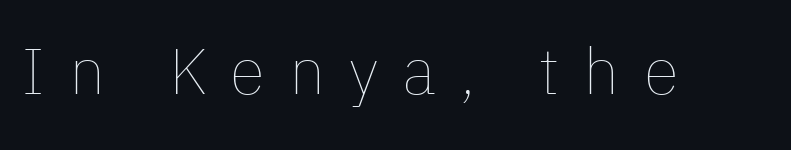
The image shows 65 px thin type, upright; set unusually wide letter spacing (+0.37 em), not underlined; low stroke contrast and a medium x-height.
